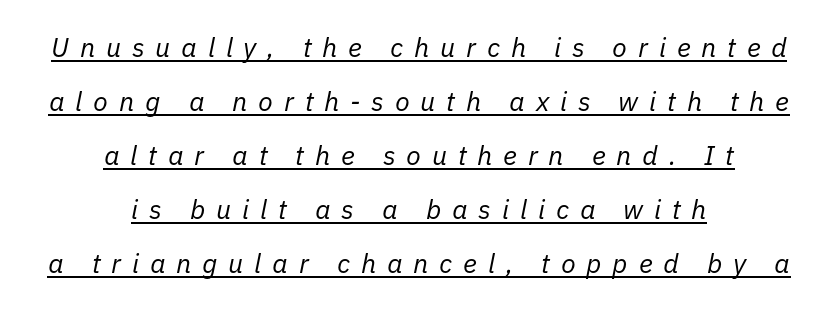
The image shows 27 px text type, italic (leaning right); set centered, loose line spacing (2.0x), unusually wide letter spacing (+0.4 em), underlined.
